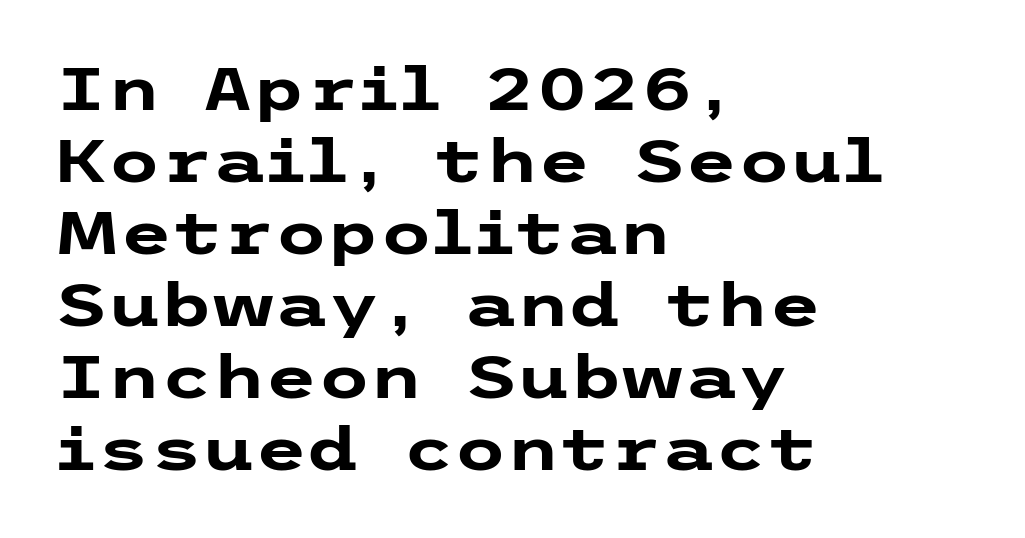
Q: Is the text bold? A: Yes.
Q: Is the text italic (slanted)? A: No, it is upright.
Q: Is the typeface a serif or a sans-serif typeface? A: Sans-serif.
Q: Is the text underlined? A: No.
Q: How is the paragraph aligned? A: Left-aligned.
Q: Is the spacing between letters normal or unusually wide? A: Normal.
Q: Width (condensed, normal, or wide)? A: Wide.
Q: Stroke contrast? A: Low.
Q: x-height? A: Medium.
